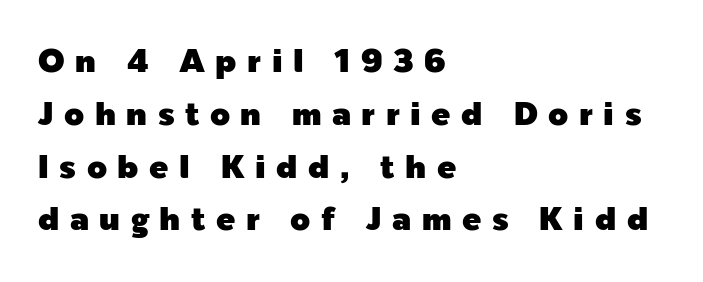
The image shows 32 px sans-serif type, upright; set left-aligned, normal line spacing (1.65x), unusually wide letter spacing (+0.33 em), not underlined; a medium x-height.
